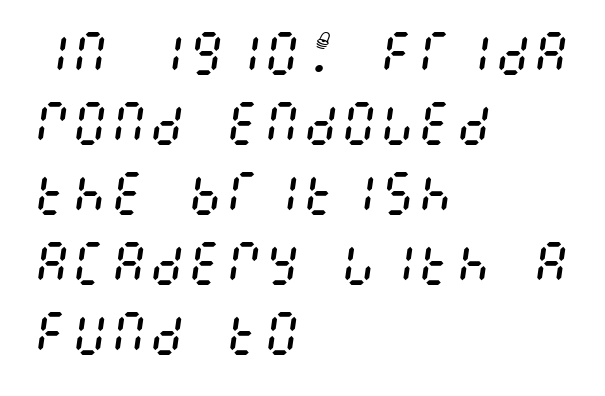
Q: Is the text bold? A: No.
Q: Is the text italic (slanted)? A: Yes, it leans right by about 8 degrees.
Q: Is the text underlined? A: No.
Q: How is the paragraph aligned? A: Left-aligned.
Q: Is the spacing between letters normal or unusually wide? A: Normal.
Q: Is the spacing between lines tight, normal or loose? A: Normal.
Q: Width (condensed, normal, or wide)? A: Condensed.
Q: Stroke contrast? A: Medium.
Q: x-height? A: Large.
